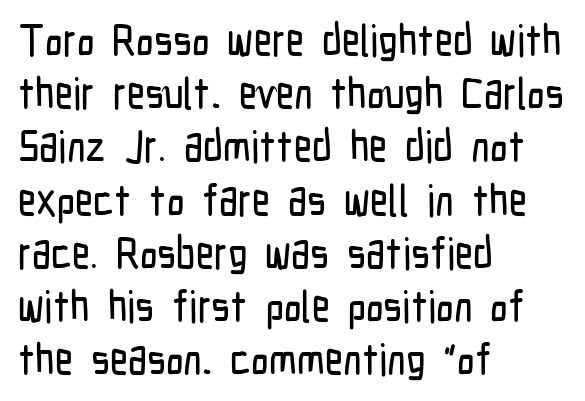
Letterform terminals end flat and unadorned throughout the passage. Does extra space separate the letters? No, they use regular spacing. The letters stand straight up with perfectly vertical stems. The space directly below the letters is spotless. You could not count columns in this text — the font is proportionally spaced.
